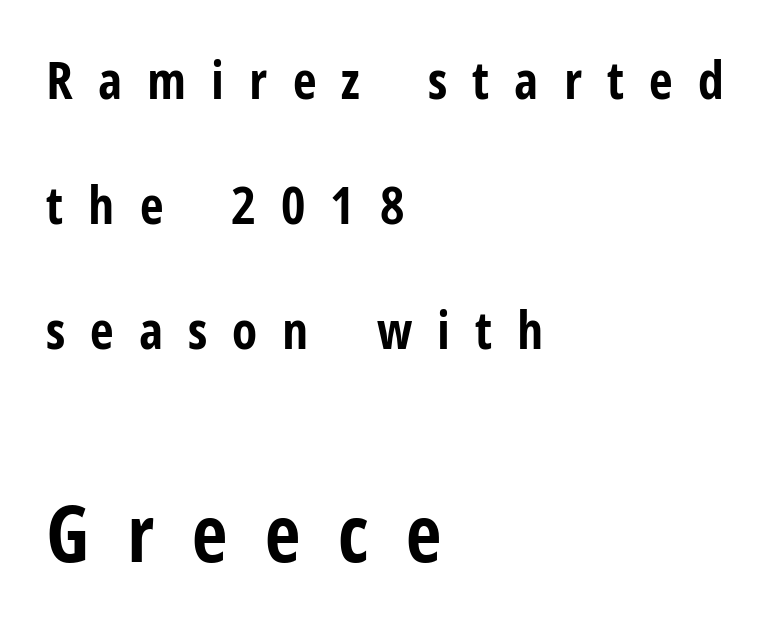
{"serif": "no", "italic": "no", "bold": "yes", "weight": "bold", "width": "condensed", "stroke_contrast": "low", "x_height": "medium", "monospaced": "no", "underline": "no", "align": "left", "line_spacing": "loose", "line_spacing_ratio": 2.4, "letter_spacing": "wide", "letter_spacing_em": 0.48, "larger_block": "second", "size_ratio": 1.5, "glyph_px": 78}
